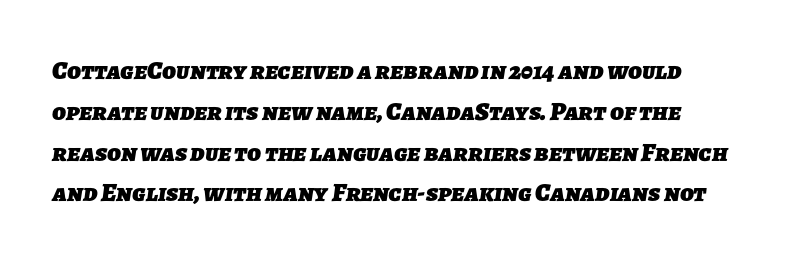
{"bold": "yes", "underline": "no", "line_spacing": "normal", "line_spacing_ratio": 1.57, "letter_spacing": "normal", "letter_spacing_em": 0.0, "glyph_px": 26}
